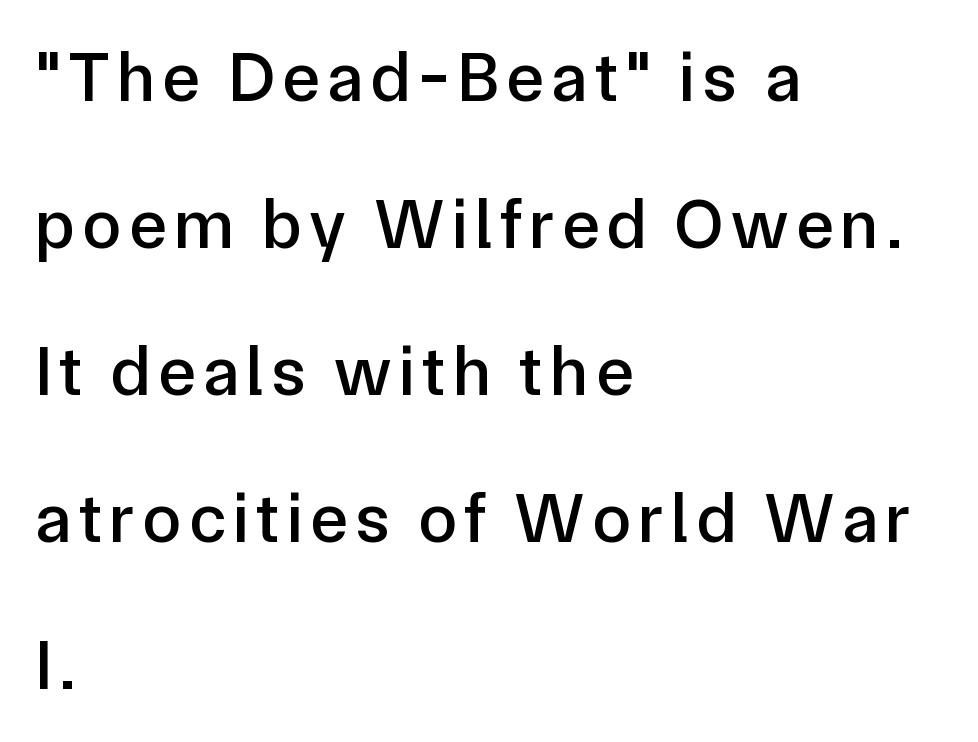
Note the varied advance widths — an 'i' is clearly narrower than an 'm'. These lines stand farther apart than default settings would place them. Underline: absent. Does the type have serifs? No, each stem ends abruptly. The compositor pushed each line to the left boundary. Every character sits straight up, as roman type does.
